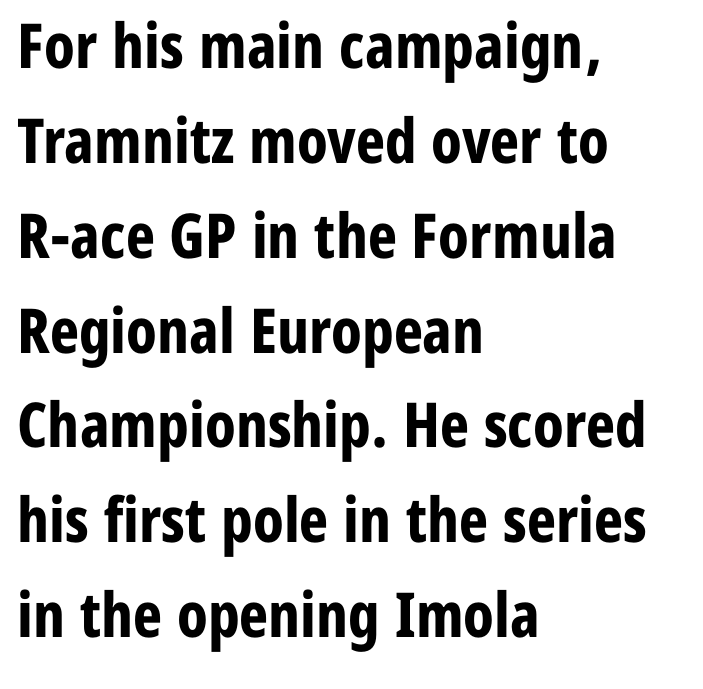
The image shows 62 px bold, condensed sans-serif type, upright; set left-aligned, normal line spacing (1.53x), normal letter spacing, not underlined; low stroke contrast and a medium x-height.
